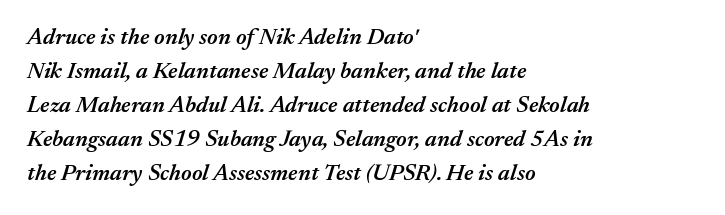
Q: Is the text bold? A: Semi-bold.
Q: Is the text italic (slanted)? A: Yes, it leans right by about 17 degrees.
Q: Is the text underlined? A: No.
Q: How is the paragraph aligned? A: Left-aligned.
Q: Is the spacing between letters normal or unusually wide? A: Normal.
Q: Is the spacing between lines tight, normal or loose? A: Normal.
